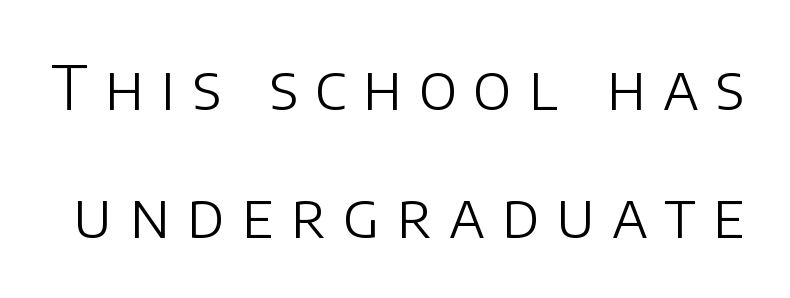
{"serif": "no", "italic": "no", "bold": "no", "weight": "light", "width": "normal", "stroke_contrast": "low", "x_height": "large", "monospaced": "no", "underline": "no", "line_spacing": "loose", "line_spacing_ratio": 2.06, "letter_spacing": "wide", "letter_spacing_em": 0.27, "glyph_px": 62}
